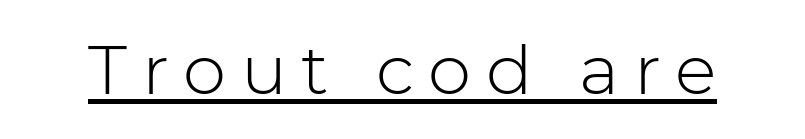
{"serif": "no", "italic": "no", "bold": "no", "weight": "light", "width": "normal", "stroke_contrast": "low", "x_height": "medium", "monospaced": "no", "underline": "yes", "letter_spacing": "wide", "letter_spacing_em": 0.21, "glyph_px": 69}
